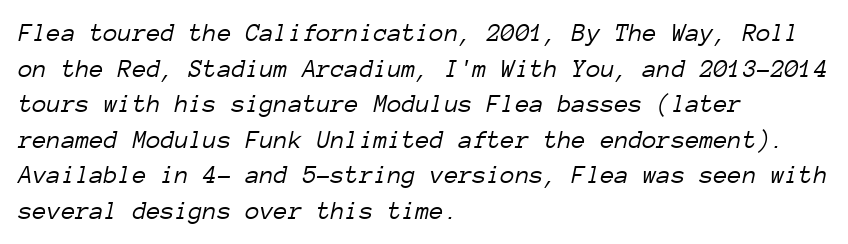
{"italic": "yes", "lean": "right", "slant_degrees": 12, "bold": "no", "underline": "no", "align": "left", "line_spacing": "normal", "line_spacing_ratio": 1.37, "letter_spacing": "normal", "letter_spacing_em": 0.0, "glyph_px": 26}
